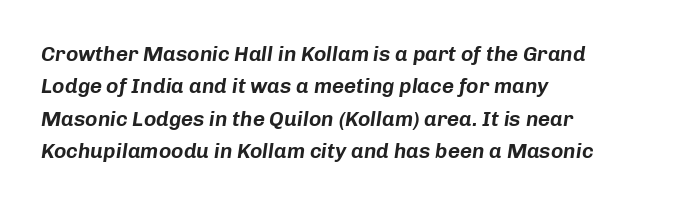
Check under the words: just untouched page. This sample uses plain, unmodified letter spacing. Tall strokes in this sample are angled rather than plumb. Every row of glyphs begins at an identical x-position on the left. Baseline-to-baseline distance is the conventional proportion of letter height.
